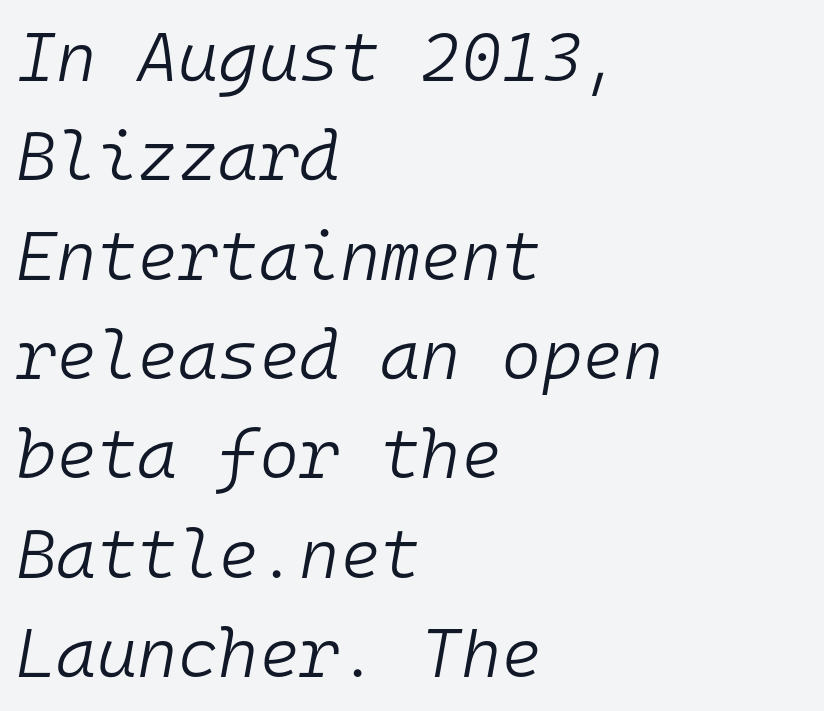
The cut favours lightness, reaching ordinary text weight at its darkest. Each row of text sits above clean, open space. The passage shown stacks its lines at a standard gap. The horizontal fit of the characters is conventional and even. Slanted lettering throughout. This sample has the even, mechanical cadence of fixed-width lettering.
